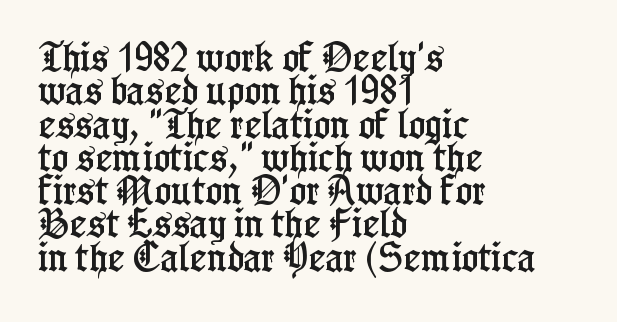
{"serif": "yes", "italic": "no", "width": "condensed", "stroke_contrast": "low", "x_height": "medium", "monospaced": "no", "underline": "no", "align": "left", "line_spacing": "tight", "line_spacing_ratio": 1.04, "letter_spacing": "normal", "letter_spacing_em": 0.0, "glyph_px": 32}
